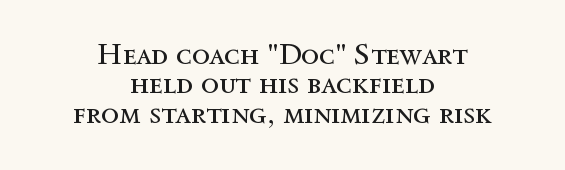
The image shows 30 px regular-weight type, upright; set centered, tight line spacing (0.98x), normal letter spacing, not underlined; a medium x-height.
